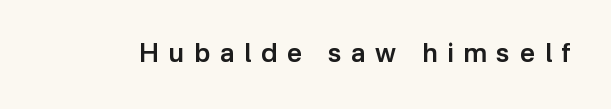
How are the letters spaced? Widely, with obvious added tracking. The specimen omits any rule beneath the text block's lines. Every character sits straight up, as roman type does. Is the type bold? Partly — it's a semibold, heavier than regular but not fully bold.
